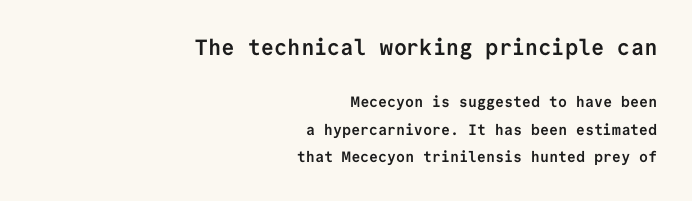
{"italic": "no", "bold": "yes", "underline": "no", "align": "right", "line_spacing_ratio": 1.84, "letter_spacing": "normal", "letter_spacing_em": 0.0, "larger_block": "first", "size_ratio": 1.47, "glyph_px": 22}
